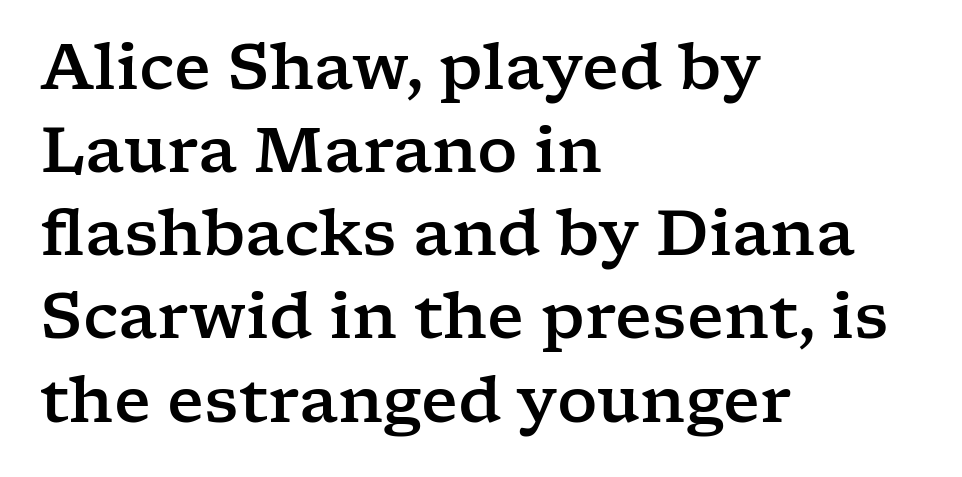
{"serif": "yes", "italic": "no", "width": "wide", "stroke_contrast": "low", "x_height": "medium", "monospaced": "no", "underline": "no", "align": "left", "line_spacing": "normal", "line_spacing_ratio": 1.32, "letter_spacing": "normal", "letter_spacing_em": 0.0, "glyph_px": 63}
